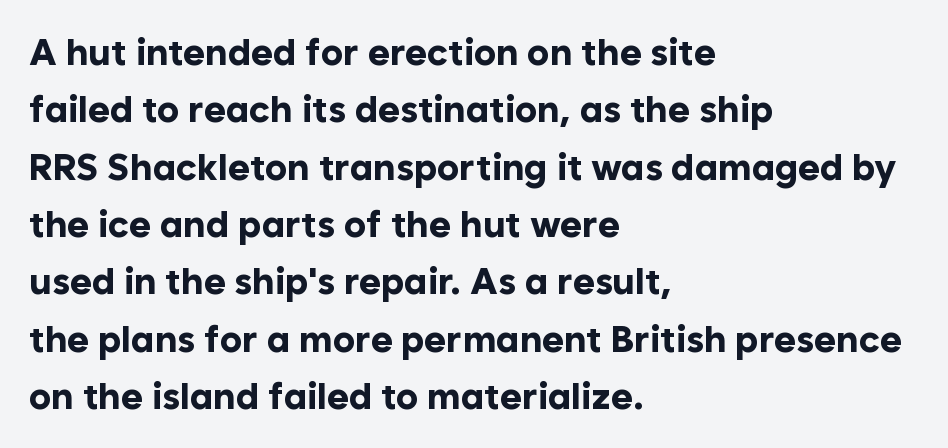
{"serif": "no", "italic": "no", "bold": "yes", "weight": "bold", "width": "normal", "stroke_contrast": "low", "x_height": "medium", "monospaced": "no", "underline": "no", "align": "left", "line_spacing": "normal", "line_spacing_ratio": 1.55, "letter_spacing": "normal", "letter_spacing_em": 0.0, "glyph_px": 37}
